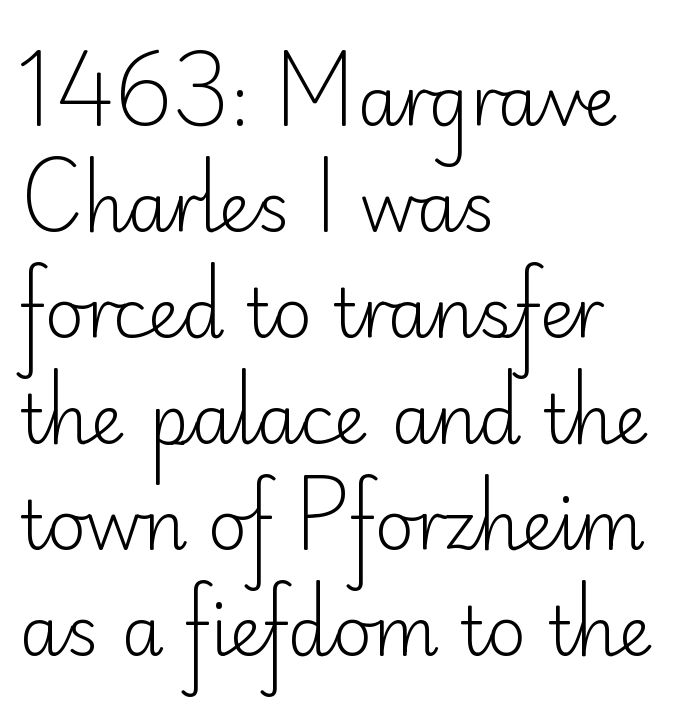
Does the lettering tilt? It doesn't — this is upright. Character widths vary here, with narrow letters taking less room than wide ones. Every row of glyphs begins at an identical x-position on the left. The area under the type is left untouched. Leading: standard.
